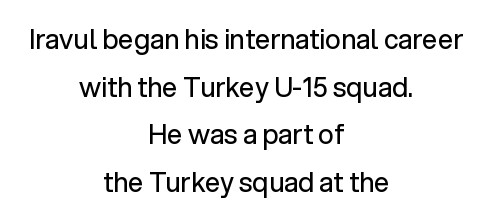
Q: Is the text bold? A: No.
Q: Is the text italic (slanted)? A: No, it is upright.
Q: Is the text underlined? A: No.
Q: How is the paragraph aligned? A: Centered.
Q: Is the spacing between letters normal or unusually wide? A: Normal.
